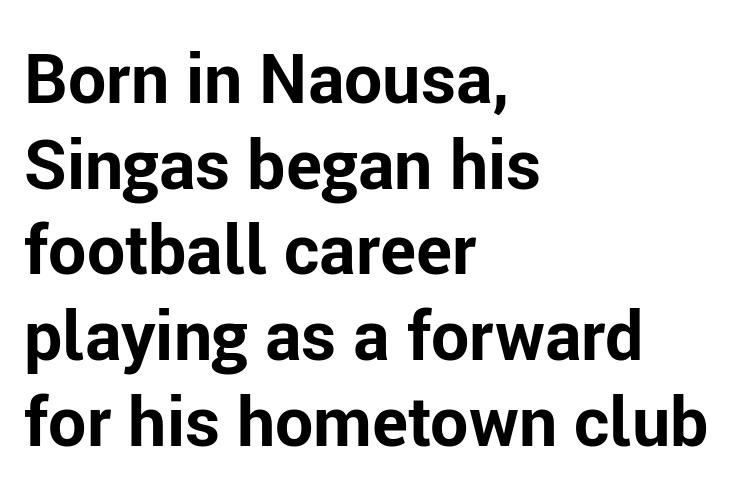
{"serif": "no", "italic": "no", "bold": "yes", "weight": "bold", "width": "normal", "stroke_contrast": "low", "x_height": "medium", "monospaced": "no", "underline": "no", "align": "left", "line_spacing": "normal", "line_spacing_ratio": 1.26, "letter_spacing": "normal", "letter_spacing_em": 0.0, "glyph_px": 68}
